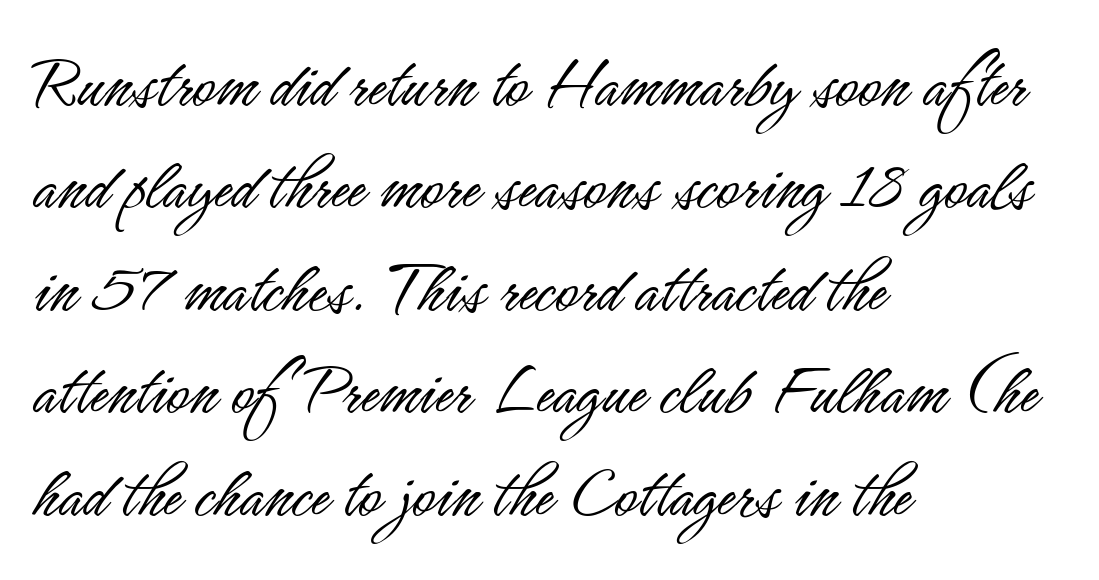
Heaviness? Minimal to ordinary, like unemphasized prose. Default kerning and tracking; the words read as compact shapes. Observe the absence of serifs on each vertical stroke in this sample. Words float on clear page, feet unadorned.
